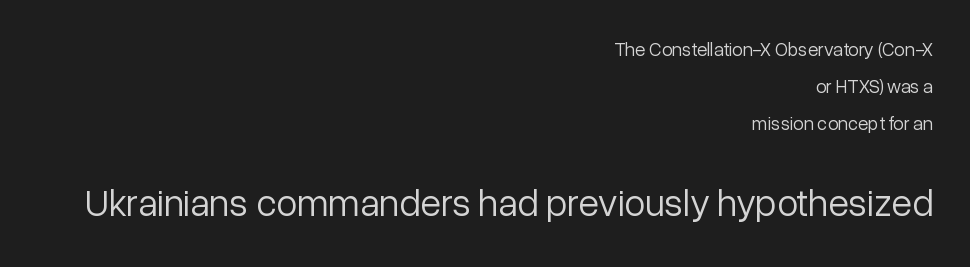
The image shows 38 px light sans-serif type, upright; set right-aligned, loose line spacing (1.94x), normal letter spacing, not underlined; the second (bottom) block is 2.0x larger; low stroke contrast and a medium x-height.
